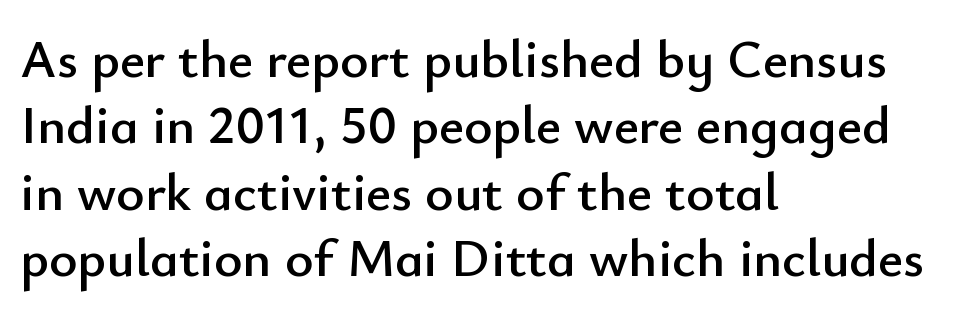
These lines are set flush left with a ragged right edge. Check where the strokes stop: nothing finishes them off — pure sans. Beneath every word, the page is bare. Ordinary non-slanted type is in use. Caption: standard tracking, unaltered. This sample has the flowing, uneven cadence of proportional lettering.
